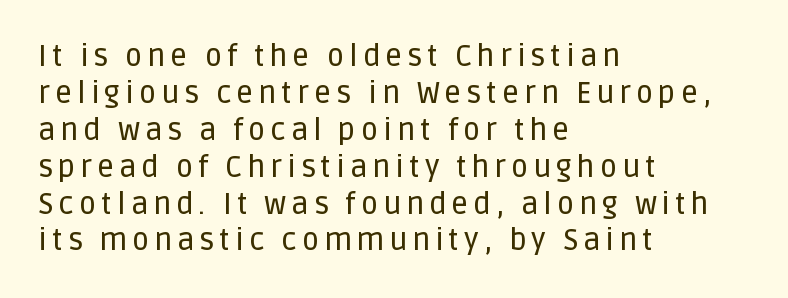
{"serif": "no", "italic": "no", "width": "normal", "stroke_contrast": "low", "x_height": "large", "monospaced": "no", "underline": "no", "align": "left", "line_spacing_ratio": 1.23, "glyph_px": 30}
